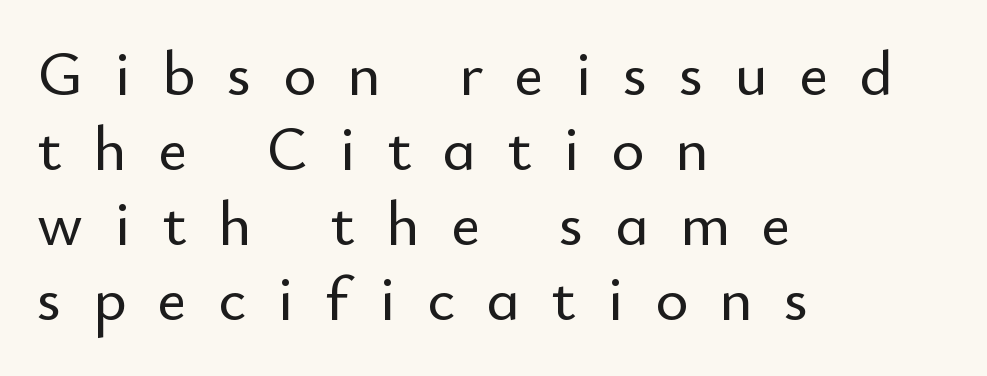
The image shows 63 px sans-serif type, upright; set left-aligned, line spacing 1.19x, unusually wide letter spacing (+0.5 em), not underlined; low stroke contrast and a small x-height.
